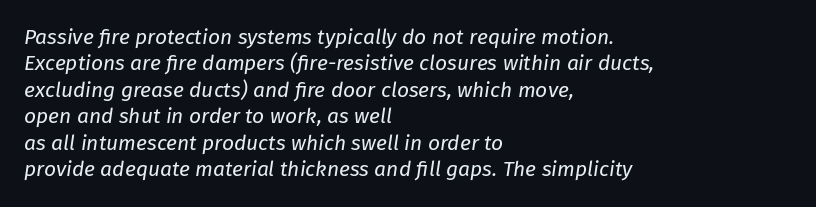
Q: Is the text bold? A: No.
Q: Is the text italic (slanted)? A: Yes, it leans right by about 8 degrees.
Q: Is the text underlined? A: No.
Q: How is the paragraph aligned? A: Left-aligned.
Q: Is the spacing between letters normal or unusually wide? A: Normal.
Q: Is the spacing between lines tight, normal or loose? A: Normal.
